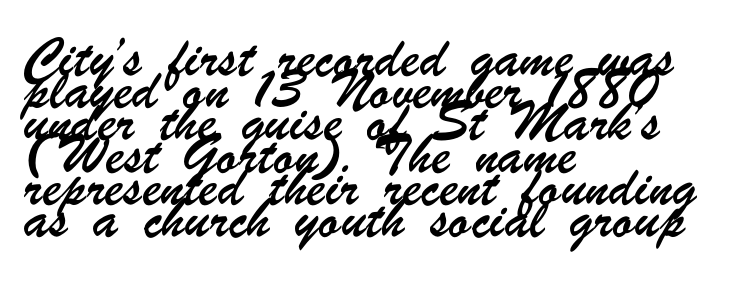
The image shows 25 px text type; set left-aligned, normal line spacing (1.29x), normal letter spacing, not underlined.
